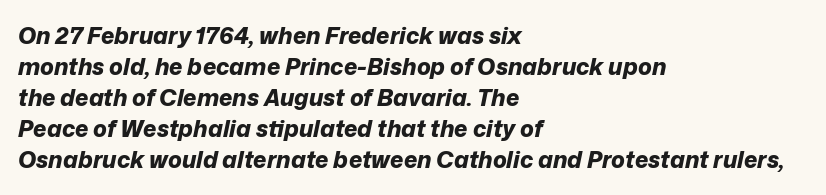
The image shows 23 px bold type, italic (leaning right); set left-aligned, normal line spacing (1.35x), normal letter spacing, not underlined.
